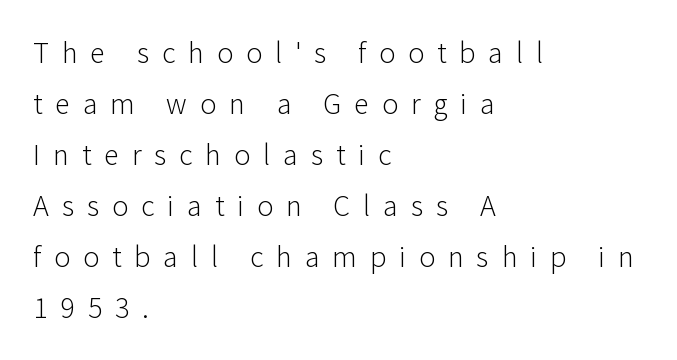
Q: Is the text bold? A: No.
Q: Is the text italic (slanted)? A: No, it is upright.
Q: Is the typeface a serif or a sans-serif typeface? A: Sans-serif.
Q: Is the text underlined? A: No.
Q: How is the paragraph aligned? A: Left-aligned.
Q: Is the spacing between letters normal or unusually wide? A: Unusually wide.
Q: Is the spacing between lines tight, normal or loose? A: Normal.
Q: Width (condensed, normal, or wide)? A: Normal.
Q: Stroke contrast? A: Low.
Q: x-height? A: Medium.
Q: Monospaced? A: No.
